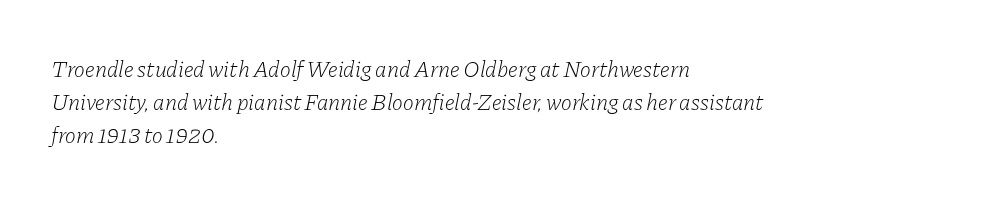
{"italic": "yes", "lean": "right", "slant_degrees": 11, "bold": "no", "underline": "no", "align": "left", "line_spacing": "normal", "line_spacing_ratio": 1.44, "letter_spacing": "normal", "letter_spacing_em": 0.0, "glyph_px": 23}
